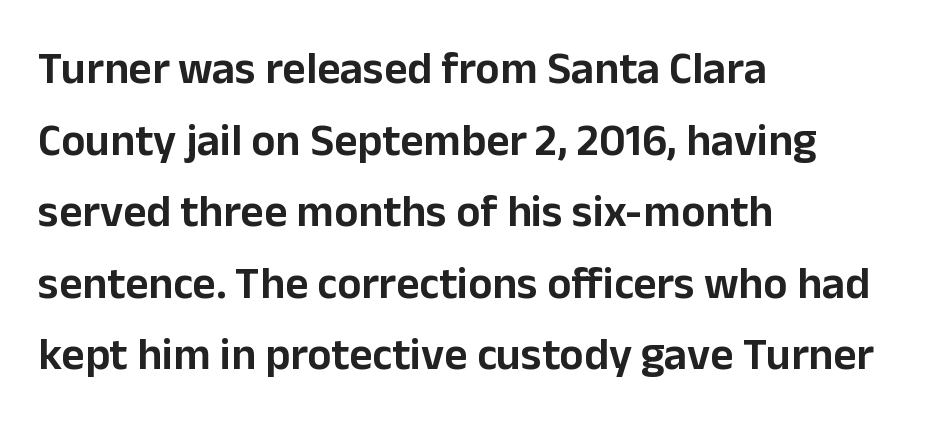
Compared with typical body copy, the letter spacing here is the same. Posture: upright roman. What kind of face is this? One without serifs — a sans. Regular leading. Caption: multi-line text, flush left, ragged right. Nobody drew a line under any word here.
